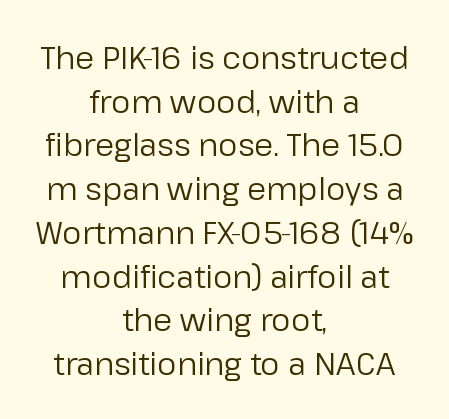
The image shows 31 px regular-weight sans-serif type, upright; set centered, normal line spacing (1.41x), normal letter spacing, not underlined; low stroke contrast and a medium x-height.
